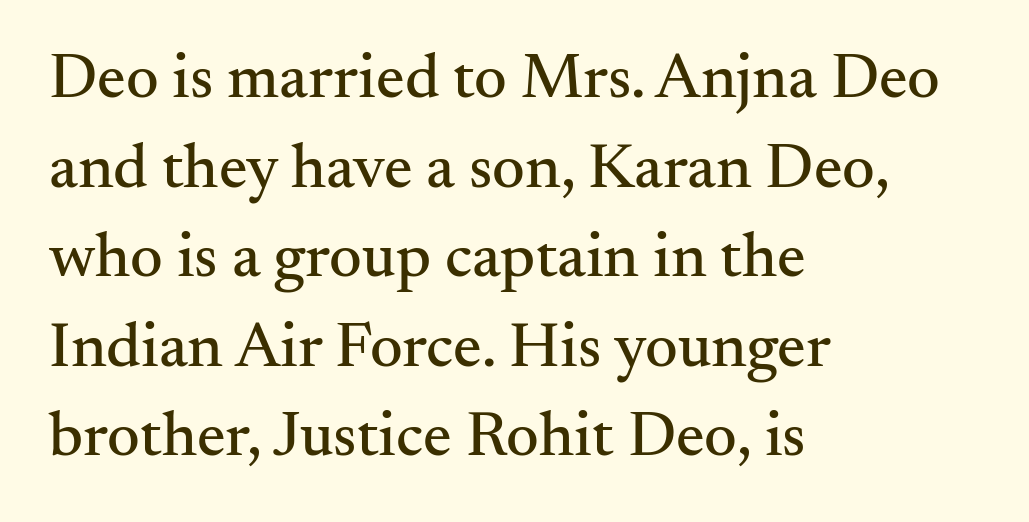
The image shows 64 px serif type, upright; set left-aligned, normal line spacing (1.4x), normal letter spacing, not underlined; medium stroke contrast and a small x-height.
